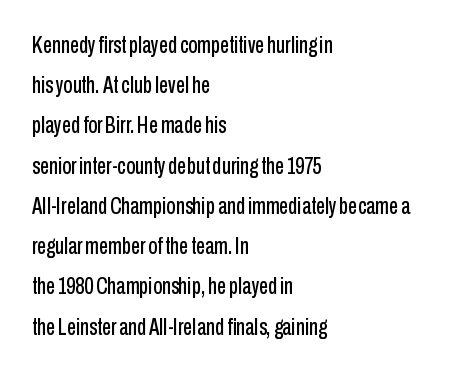
Does the copy run flush right? No — it runs flush left. Between one letter and the next there's only the usual sliver of space. Every character sits straight up, as roman type does. Each row of text sits above clean, open space.
